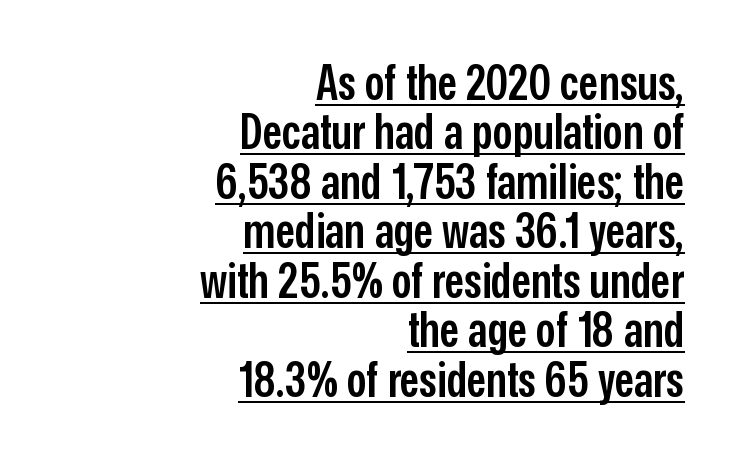
The image shows 49 px semibold, condensed sans-serif type, upright; set right-aligned, tight line spacing (1.01x), normal letter spacing, underlined; low stroke contrast and a medium x-height.
